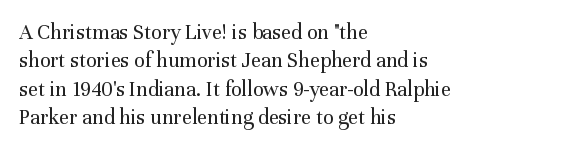
The image shows 22 px text type, upright; set left-aligned, normal line spacing (1.29x), normal letter spacing, not underlined.
